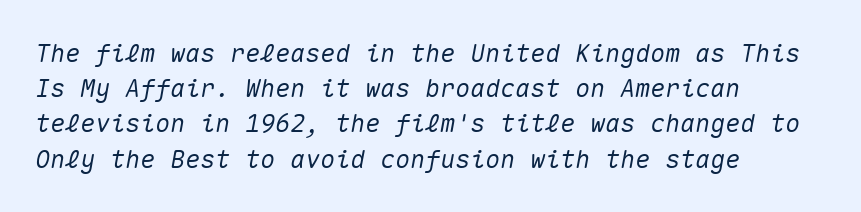
Every row of glyphs begins at an identical x-position on the left. The vertical gap from one line to the next is medium. Bare-footed words on every line. Characters follow at the spacing the type designer built in.
